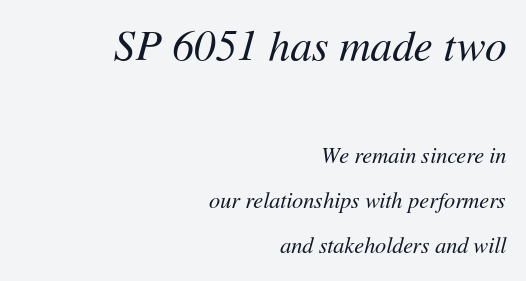
Q: Is the text bold? A: No.
Q: Is the text italic (slanted)? A: Yes, it leans right by about 11 degrees.
Q: Is the text underlined? A: No.
Q: How is the paragraph aligned? A: Right-aligned.
Q: Is the spacing between letters normal or unusually wide? A: Normal.
Q: Is the spacing between lines tight, normal or loose? A: Loose.
Q: Which block of text is set in a larger size, the first (top) or the second (bottom)? A: The first (top) one.
Q: Width (condensed, normal, or wide)? A: Normal.
Q: Stroke contrast? A: Medium.
Q: x-height? A: Medium.
Q: Monospaced? A: No.
